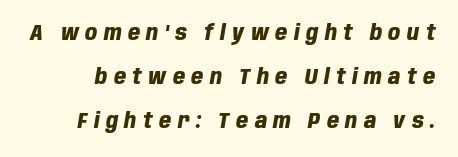
The image shows 21 px bold type, italic (leaning right); set loose line spacing (2.09x), unusually wide letter spacing (+0.31 em), not underlined.
